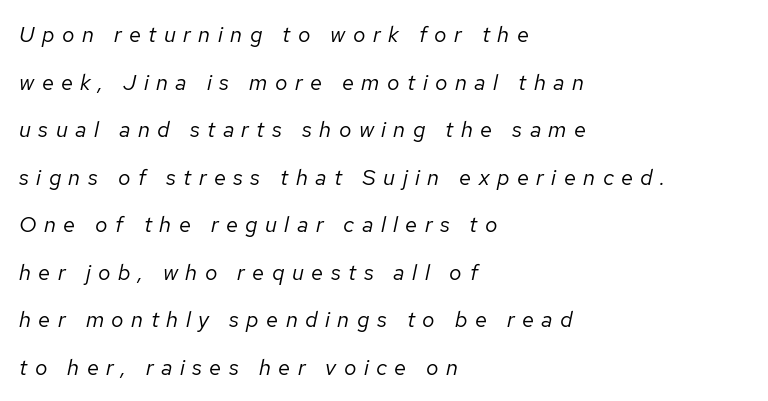
The image shows 22 px text type, italic (leaning right); set left-aligned, loose line spacing (2.16x), unusually wide letter spacing (+0.34 em), not underlined.
